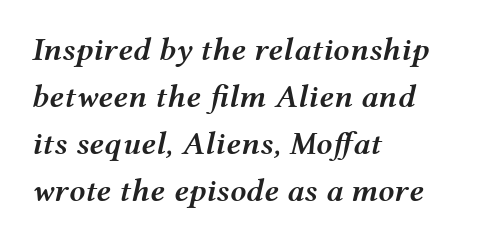
The image shows 32 px semibold, wide type, italic (leaning right); set left-aligned, normal line spacing (1.47x), normal letter spacing, not underlined; medium stroke contrast and a medium x-height.
